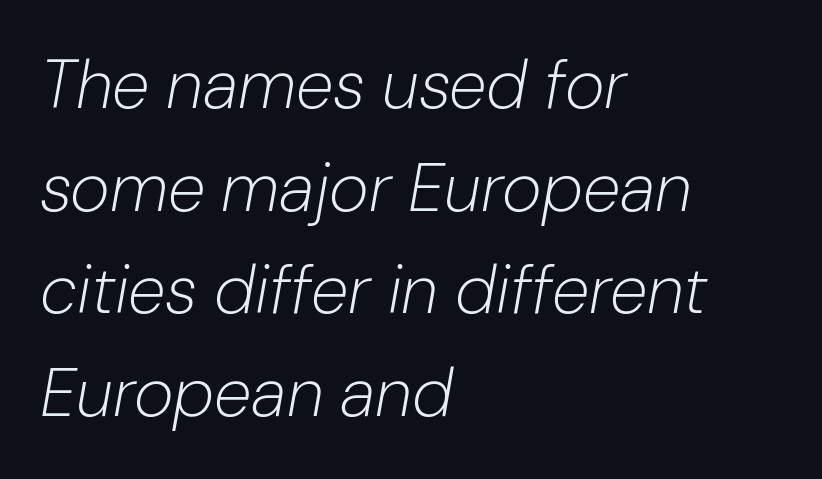
Descender tails drop into unmarked territory. The rag falls on the right side of this text block. Does extra space separate the letters? No, they use regular spacing. No heavy texture on the line: the type isn't bold.
